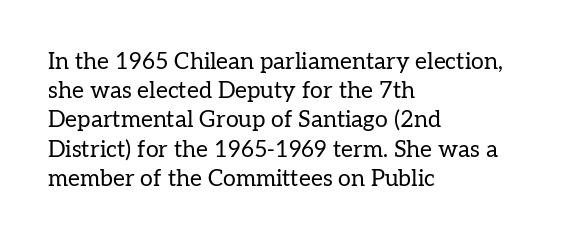
{"italic": "no", "bold": "no", "underline": "no", "align": "left", "line_spacing": "normal", "line_spacing_ratio": 1.27, "letter_spacing": "normal", "letter_spacing_em": 0.0, "glyph_px": 23}
